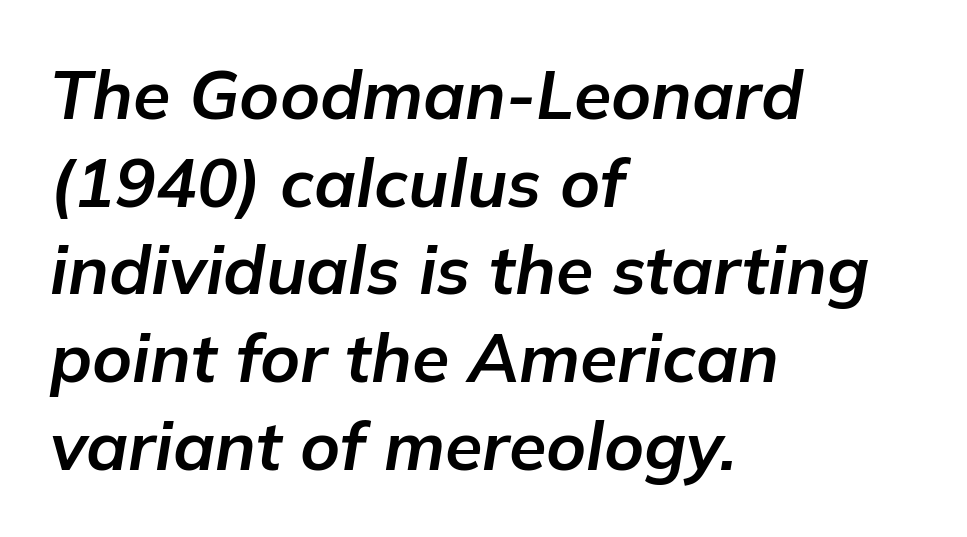
{"italic": "yes", "lean": "right", "slant_degrees": 9, "bold": "yes", "weight": "bold", "width": "normal", "stroke_contrast": "low", "x_height": "medium", "monospaced": "no", "underline": "no", "align": "left", "line_spacing": "normal", "line_spacing_ratio": 1.29, "letter_spacing": "normal", "letter_spacing_em": 0.0, "glyph_px": 68}
